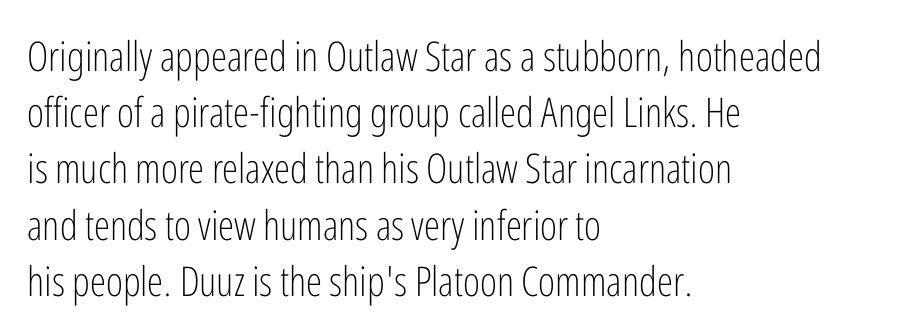
The image shows 41 px light, condensed sans-serif type, upright; set left-aligned, normal line spacing (1.37x), normal letter spacing, not underlined; low stroke contrast and a medium x-height.
